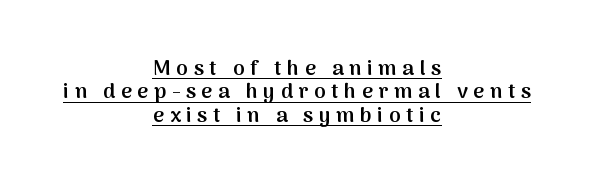
Q: Is the text bold? A: Semi-bold.
Q: Is the text italic (slanted)? A: No, it is upright.
Q: Is the text underlined? A: Yes.
Q: How is the paragraph aligned? A: Centered.
Q: Is the spacing between letters normal or unusually wide? A: Unusually wide.
Q: Is the spacing between lines tight, normal or loose? A: Tight.
